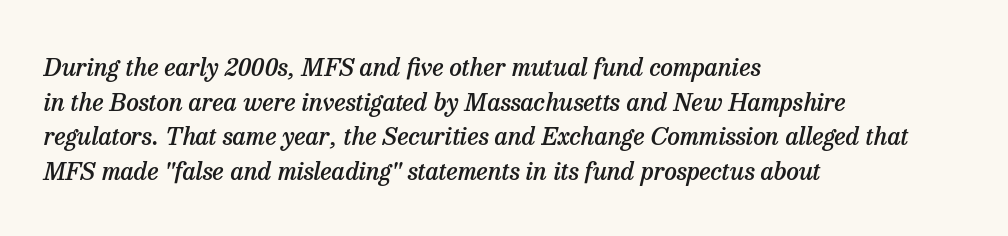
This is moderately heavy type, rendered in semibold. Whoever set this chose a conventional vertical rhythm. Glance below the letters and you will spot only blank space. The face used here has a pronounced slope to its letters. The paragraph shown leans on its left margin.
